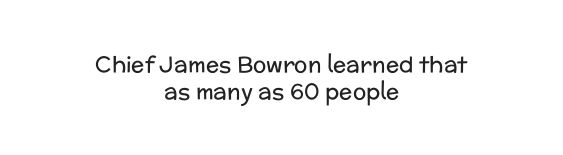
Q: Is the text bold? A: No.
Q: Is the text italic (slanted)? A: No, it is upright.
Q: Is the text underlined? A: No.
Q: How is the paragraph aligned? A: Centered.
Q: Is the spacing between letters normal or unusually wide? A: Normal.
